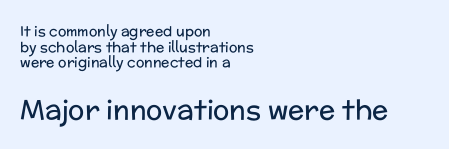
Q: Is the text bold? A: No.
Q: Is the text italic (slanted)? A: No, it is upright.
Q: Is the text underlined? A: No.
Q: How is the paragraph aligned? A: Left-aligned.
Q: Is the spacing between letters normal or unusually wide? A: Normal.
Q: Is the spacing between lines tight, normal or loose? A: Tight.
Q: Which block of text is set in a larger size, the first (top) or the second (bottom)? A: The second (bottom) one.
